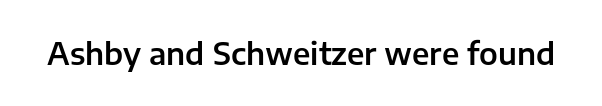
Q: Is the text italic (slanted)? A: No, it is upright.
Q: Is the typeface a serif or a sans-serif typeface? A: Sans-serif.
Q: Is the text underlined? A: No.
Q: Is the spacing between letters normal or unusually wide? A: Normal.
Q: Width (condensed, normal, or wide)? A: Normal.
Q: Stroke contrast? A: Low.
Q: x-height? A: Medium.
Q: Monospaced? A: No.
